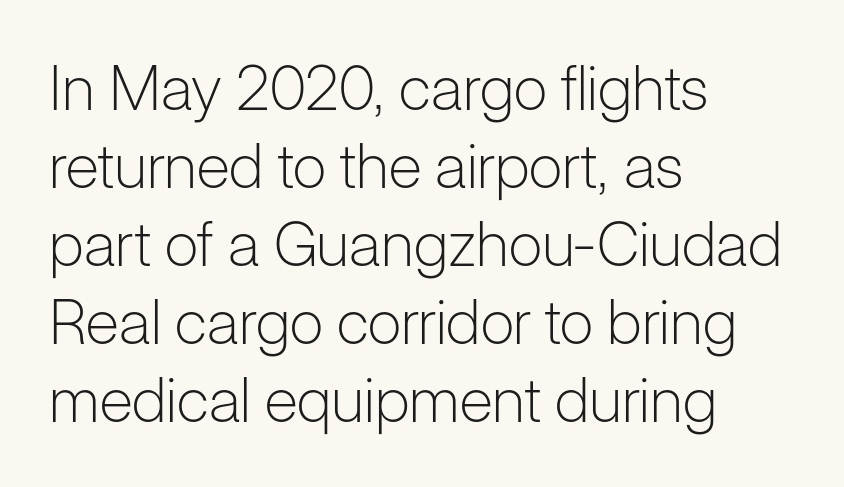
Short note: letters normally spaced. The lines sit at an ordinary, default distance from one another. Is this a fixed-width face? No — the glyphs have proportional, varying widths. Heaviness? Minimal to ordinary, like unemphasized prose. The space directly below the letters is spotless.
